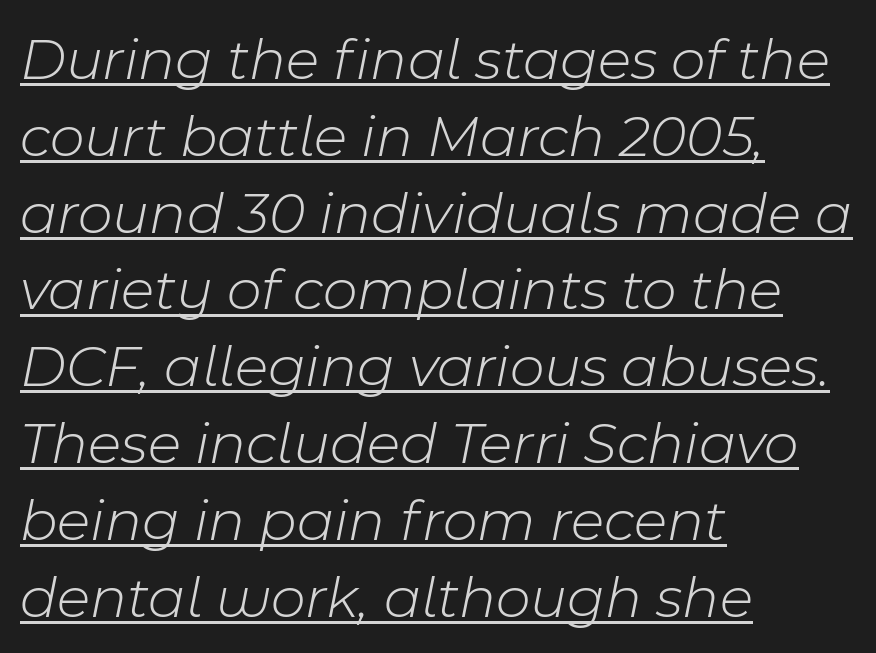
Layout note: lines flush left. Stem width sits at or under what a default text font uses. Do the characters align in a grid? No, the font is proportional. Quick note: italic. These characters rest on top of a visible drawn line.
